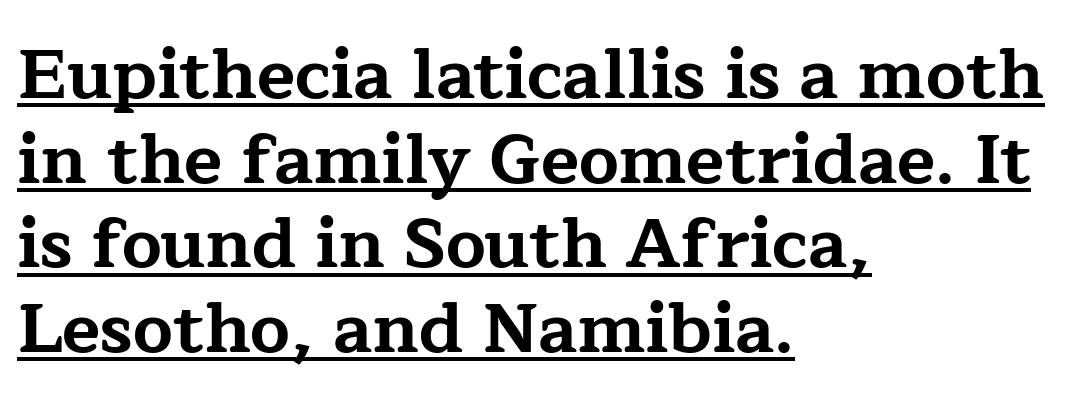
The image shows 70 px bold, wide serif type, upright; set left-aligned, line spacing 1.21x, normal letter spacing, underlined; low stroke contrast and a medium x-height.
